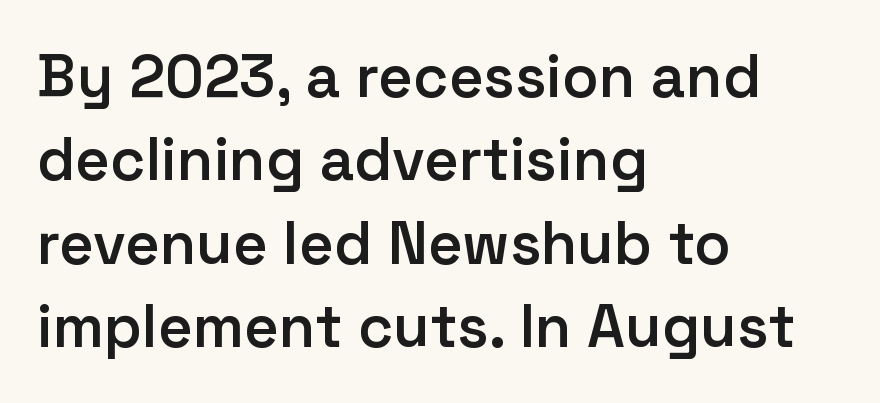
This sample uses a sans-serif face. Summary of weight: moderately heavy, a semibold. Every character sits straight up, as roman type does. Words appear dense and cohesive because spacing is normal. Varying glyph widths throughout — classic text-font behaviour.
